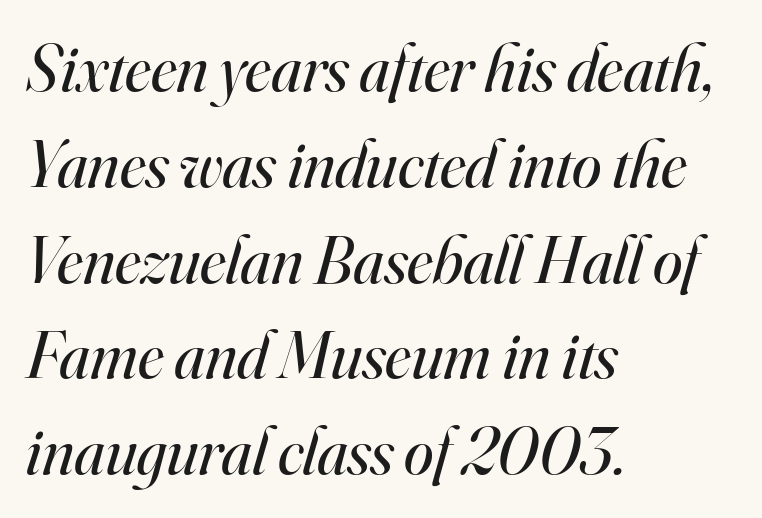
Q: Is the text bold? A: No.
Q: Is the text italic (slanted)? A: Yes, it leans right by about 16 degrees.
Q: Is the typeface a serif or a sans-serif typeface? A: Serif.
Q: Is the text underlined? A: No.
Q: How is the paragraph aligned? A: Left-aligned.
Q: Is the spacing between letters normal or unusually wide? A: Normal.
Q: Is the spacing between lines tight, normal or loose? A: Normal.
Q: Width (condensed, normal, or wide)? A: Normal.
Q: Stroke contrast? A: High.
Q: x-height? A: Small.
Q: Monospaced? A: No.
